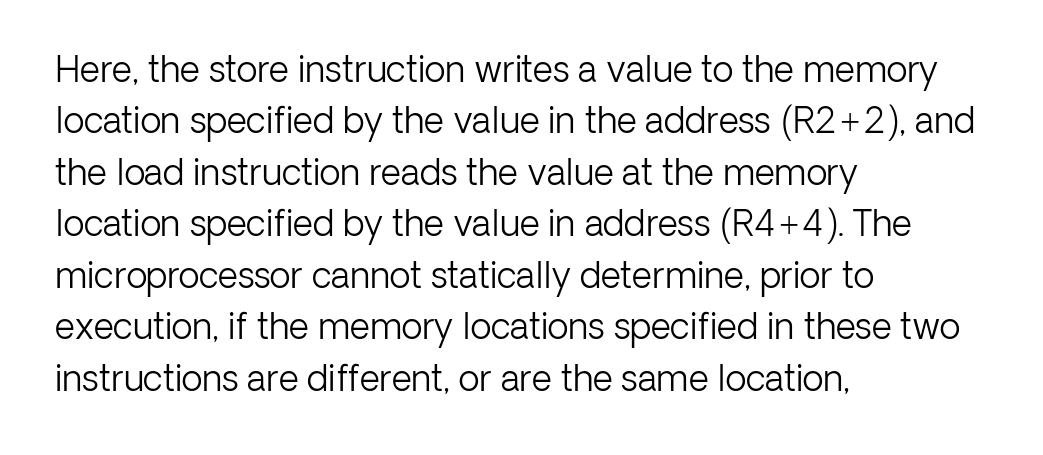
The image shows 35 px light sans-serif type, upright; set left-aligned, normal line spacing (1.47x), normal letter spacing, not underlined; low stroke contrast and a medium x-height.
